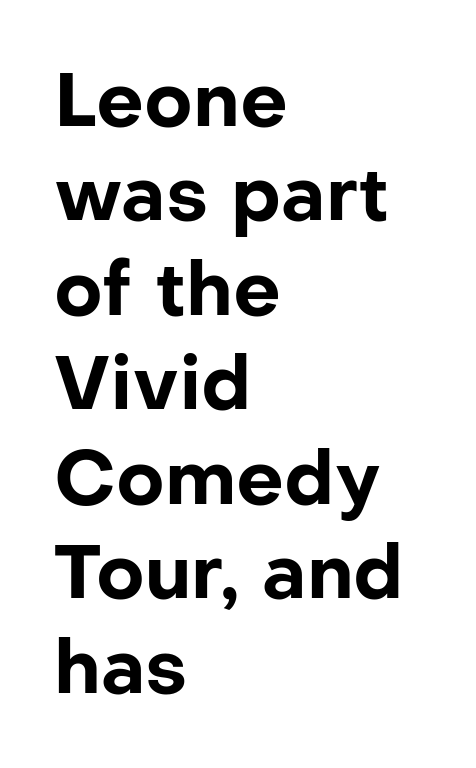
The image shows 75 px bold sans-serif type, upright; set left-aligned, normal line spacing (1.26x), normal letter spacing, not underlined; low stroke contrast and a medium x-height.
